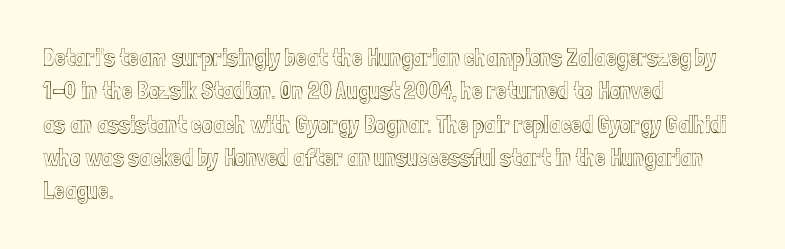
The image shows 24 px text type, upright; set left-aligned, normal line spacing (1.39x), normal letter spacing, not underlined.
